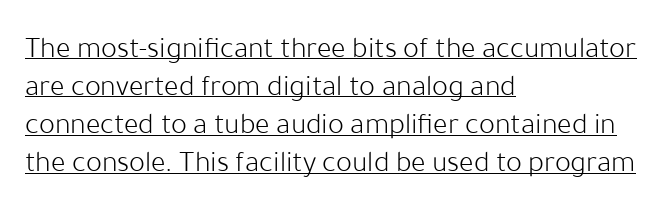
{"serif": "no", "italic": "no", "bold": "no", "weight": "light", "width": "normal", "stroke_contrast": "low", "x_height": "medium", "monospaced": "no", "underline": "yes", "align": "left", "line_spacing": "normal", "line_spacing_ratio": 1.27, "letter_spacing": "normal", "letter_spacing_em": 0.0, "glyph_px": 30}
